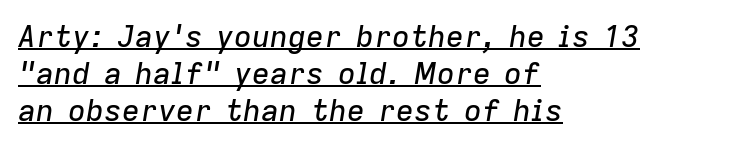
{"italic": "yes", "lean": "right", "slant_degrees": 9, "width": "normal", "stroke_contrast": "low", "x_height": "medium", "monospaced": "no", "underline": "yes", "align": "left", "line_spacing_ratio": 1.23, "letter_spacing": "normal", "letter_spacing_em": 0.0, "glyph_px": 30}
